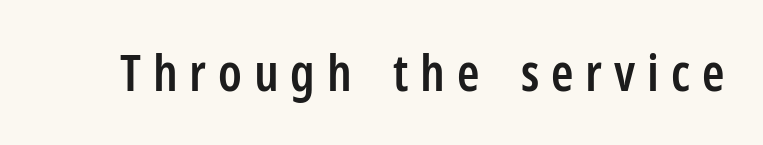
{"serif": "no", "italic": "no", "bold": "semi", "weight": "semibold", "width": "condensed", "stroke_contrast": "low", "x_height": "medium", "monospaced": "no", "underline": "no", "letter_spacing": "wide", "letter_spacing_em": 0.23, "glyph_px": 51}
